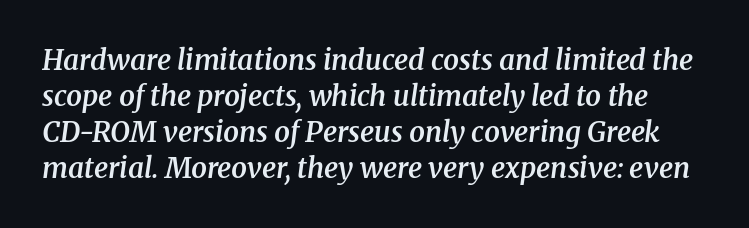
{"serif": "yes", "italic": "yes", "lean": "right", "slant_degrees": 8, "bold": "semi", "weight": "semibold", "width": "normal", "stroke_contrast": "medium", "x_height": "medium", "monospaced": "no", "underline": "no", "line_spacing": "normal", "line_spacing_ratio": 1.28, "letter_spacing": "normal", "letter_spacing_em": 0.0, "glyph_px": 28}
